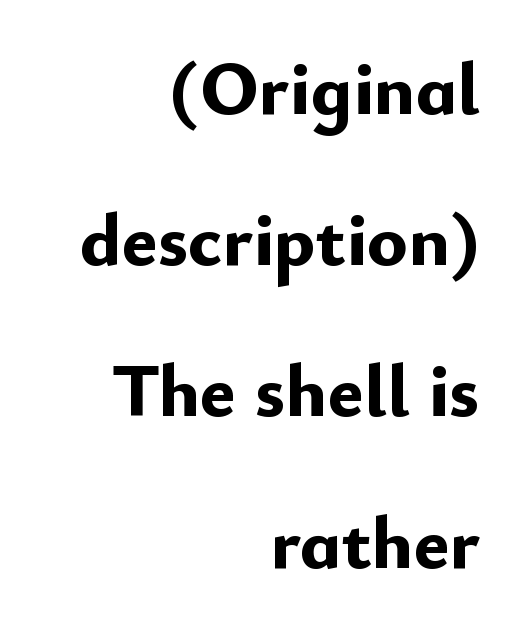
This is the regular roman posture of the typeface. Only glyphs here, with clear space below each row. Here the designer chose a conventional face with non-uniform glyph widths. How heavy is the stroke? Heavy — this is a bold. One glance says open: line gaps are wider than usual.
